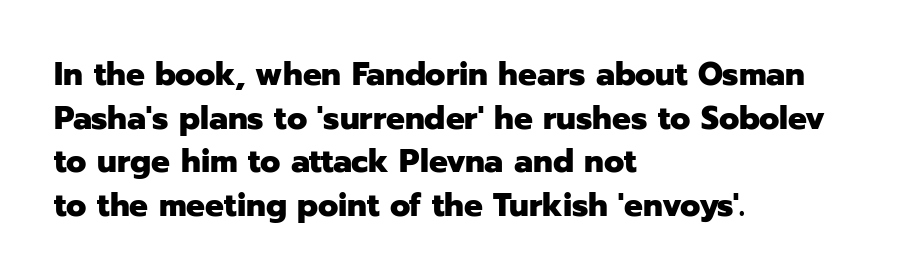
{"serif": "no", "italic": "no", "bold": "yes", "weight": "heavy", "width": "normal", "stroke_contrast": "low", "x_height": "medium", "monospaced": "no", "underline": "no", "align": "left", "line_spacing": "normal", "line_spacing_ratio": 1.32, "letter_spacing": "normal", "letter_spacing_em": 0.0, "glyph_px": 33}
